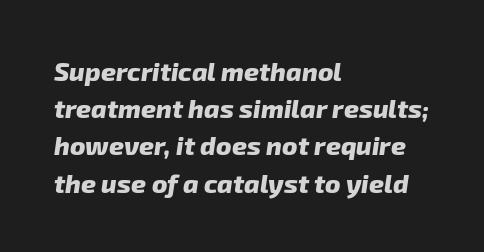
The image shows 26 px bold type; set left-aligned, normal line spacing (1.43x), normal letter spacing, not underlined.
